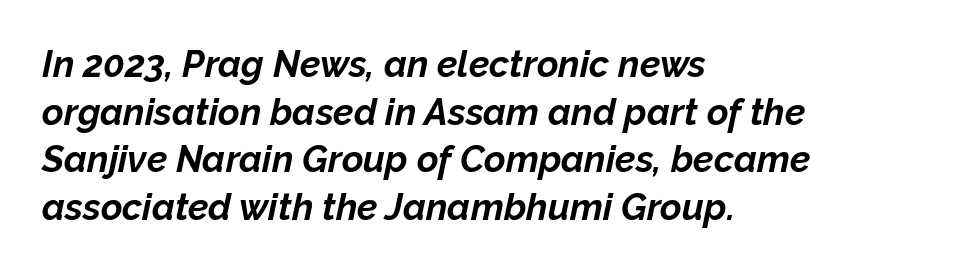
Short note: letters normally spaced. The passage shown leans; its letterforms are oblique. Varying glyph widths throughout — classic text-font behaviour. Check under the words: just untouched page. On the weight axis this lands at bold, roughly 700. Reading down the column, the eye jumps a familiar distance to each next line.
